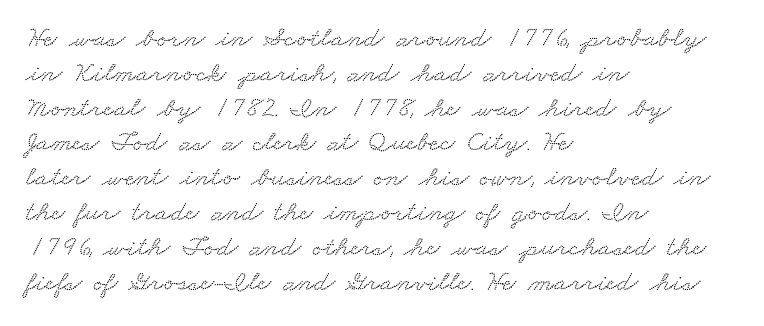
This rendering uses left alignment, leaving the right contour irregular. Regarding serifs, this sample has them. Rule under the text: the space is simply empty. Note the varied advance widths — an 'i' is clearly narrower than an 'm'. Students, note that the glyphs here touch the page at normal intervals.
